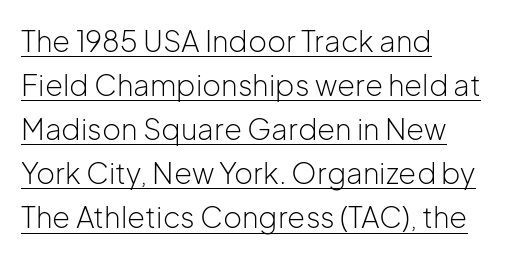
{"serif": "no", "italic": "no", "bold": "no", "weight": "light", "width": "normal", "stroke_contrast": "low", "x_height": "medium", "monospaced": "no", "underline": "yes", "align": "left", "line_spacing": "normal", "line_spacing_ratio": 1.52, "letter_spacing": "normal", "letter_spacing_em": 0.0, "glyph_px": 29}
